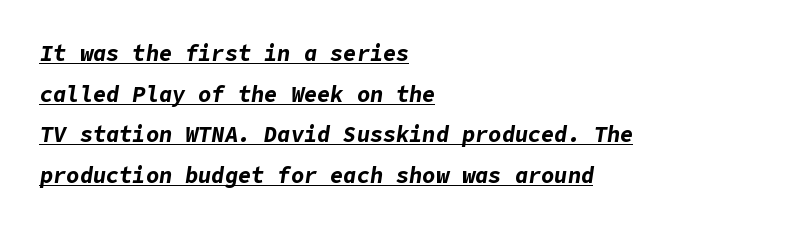
{"italic": "yes", "lean": "right", "slant_degrees": 9, "bold": "yes", "underline": "yes", "align": "left", "line_spacing_ratio": 1.85, "letter_spacing": "normal", "letter_spacing_em": 0.0, "glyph_px": 22}
